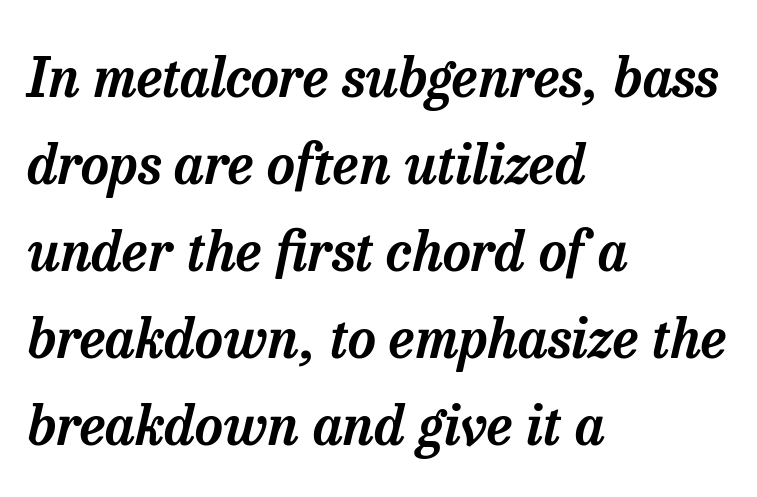
Nobody drew a line under any word here. In terms of posture, this sample is oblique. Compared with typical body copy, the letter spacing here is the same. These lines are set flush left with a ragged right edge. The designer went with a serif here, giving each stem small feet.
